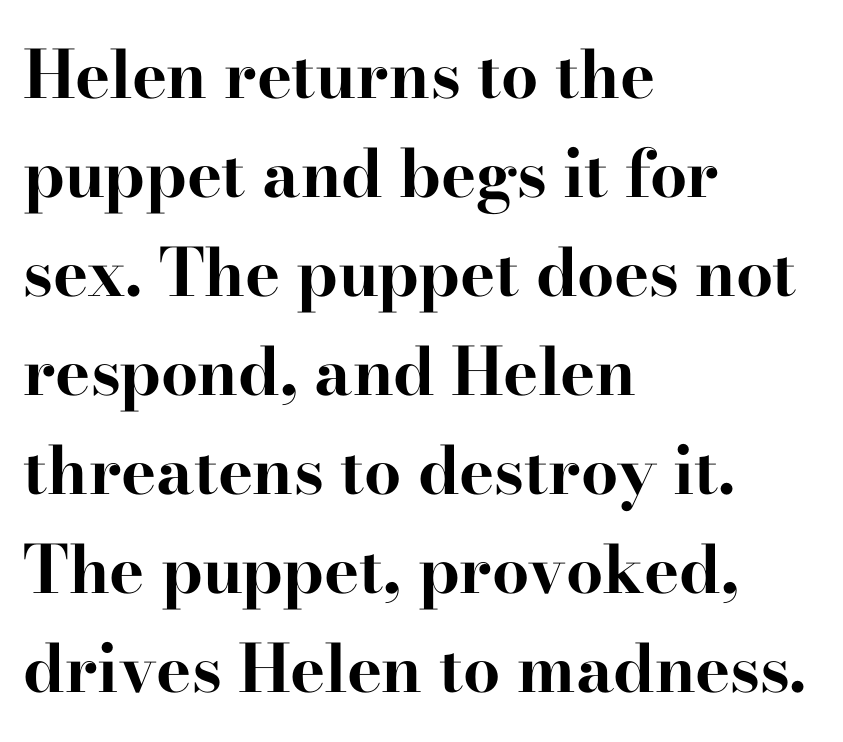
Varying glyph widths throughout — classic text-font behaviour. In terms of letterspacing, this is plain default setting. Bold? Absolutely — the strokes are thick and heavy. The text block is weighted toward the left margin, trailing off unevenly rightward.
